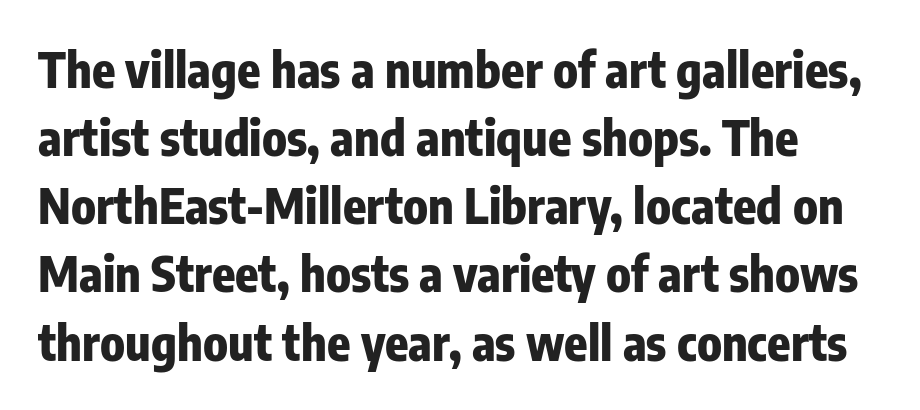
The image shows 48 px heavy, condensed sans-serif type, upright; set normal line spacing (1.42x), normal letter spacing, not underlined; low stroke contrast and a medium x-height.
